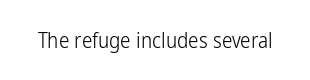
The passage shown is not underscored anywhere. The font's upright variant was chosen for this text. Stems here are at most as thick as an everyday book face. Observe the ordinary spacing: letters are neighbours, not strangers.
